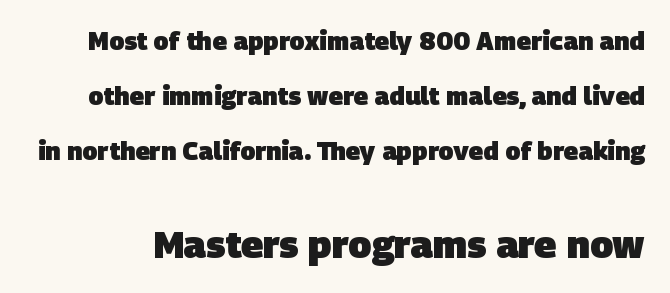
The font family rendered here belongs to the sans-serif group. The passage shown begins with its smaller block and ends with its larger one. Look at the tracking — it's just the regular setting, nothing added. The zone under the glyphs is completely vacant.
